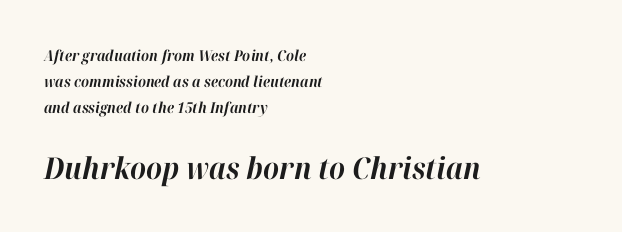
The image shows 30 px bold type, italic (leaning right); set left-aligned, line spacing 1.73x, normal letter spacing, not underlined; the second (bottom) block is 2.0x larger; high stroke contrast and a medium x-height.
